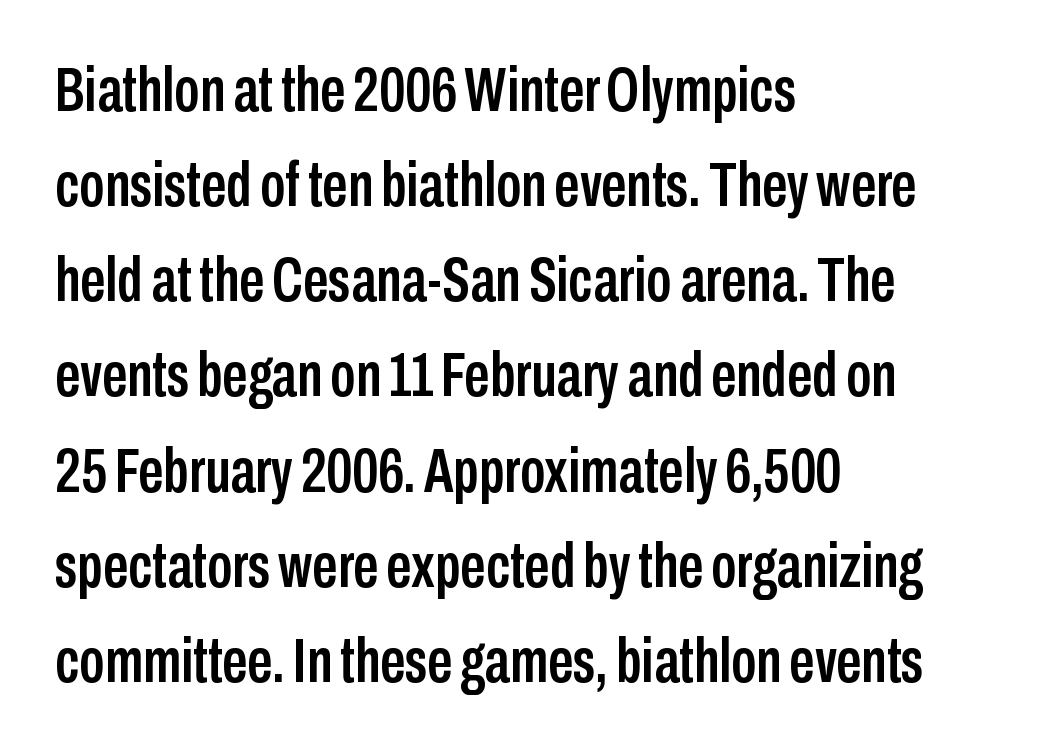
Each letter's strokes conclude bluntly, with no projecting serifs. The ragged edge is on the right, which tells us the setting is flush left. The space beneath each line is pristine and unruled. Words appear dense and cohesive because spacing is normal. Rendered with straight, roman letterforms. Normally led — the rows are evenly, conventionally spaced.
